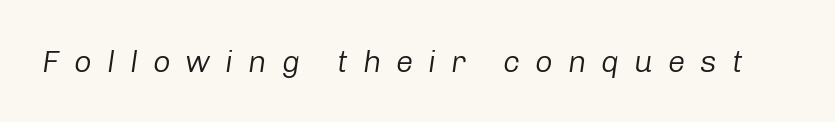
The image shows 31 px regular-weight type, italic (leaning right); set unusually wide letter spacing (+0.48 em), not underlined; low stroke contrast and a medium x-height.
